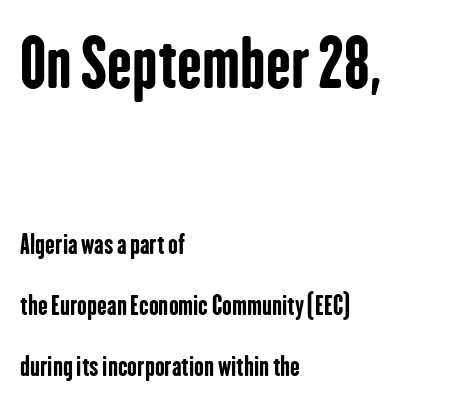
{"serif": "no", "italic": "no", "bold": "yes", "weight": "bold", "width": "condensed", "stroke_contrast": "low", "x_height": "medium", "monospaced": "no", "underline": "no", "align": "left", "line_spacing": "loose", "line_spacing_ratio": 2.34, "letter_spacing": "normal", "letter_spacing_em": 0.0, "larger_block": "first", "size_ratio": 2.54, "glyph_px": 66}
